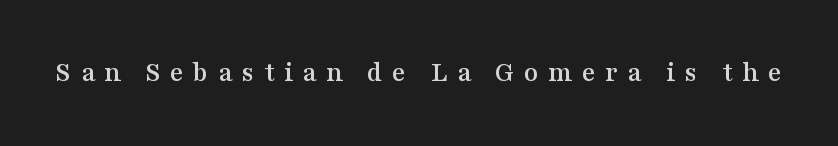
The image shows 29 px wide serif type, upright; set unusually wide letter spacing (+0.32 em), not underlined; medium stroke contrast and a medium x-height.
